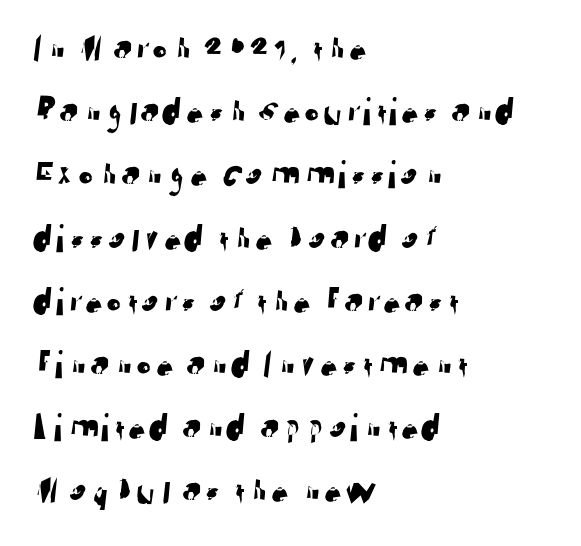
{"serif": "no", "width": "normal", "stroke_contrast": "low", "x_height": "medium", "monospaced": "no", "underline": "no", "align": "left", "line_spacing": "normal", "line_spacing_ratio": 1.58, "letter_spacing": "normal", "letter_spacing_em": 0.0, "glyph_px": 40}
